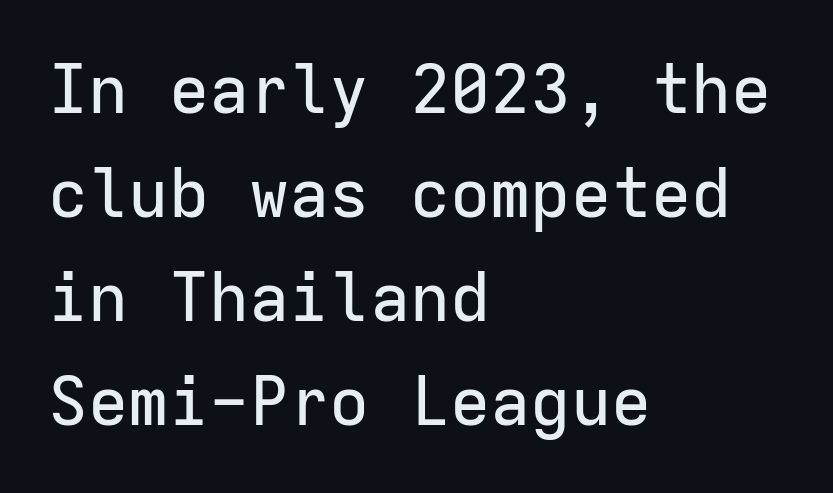
Nothing sits at the stroke ends, so this counts as sans-serif. Posture: upright roman. Monospaced: the letters line up in strict vertical columns. Typeset ragged right — the left edge is the straight one. The tracking reads as untouched default to a designer's eye. Vertical spacing — default.
